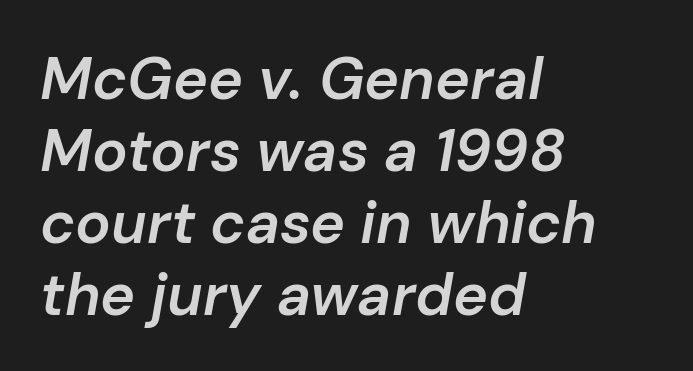
Q: Is the text bold? A: Semi-bold.
Q: Is the text italic (slanted)? A: Yes, it leans right by about 10 degrees.
Q: Is the text underlined? A: No.
Q: How is the paragraph aligned? A: Left-aligned.
Q: Is the spacing between letters normal or unusually wide? A: Normal.
Q: Width (condensed, normal, or wide)? A: Normal.
Q: Stroke contrast? A: Low.
Q: x-height? A: Medium.
Q: Monospaced? A: No.
